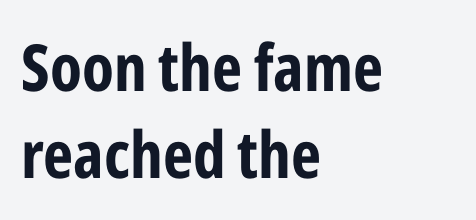
The image shows 65 px bold, condensed sans-serif type, upright; set left-aligned, normal line spacing (1.34x), normal letter spacing, not underlined; low stroke contrast and a medium x-height.
